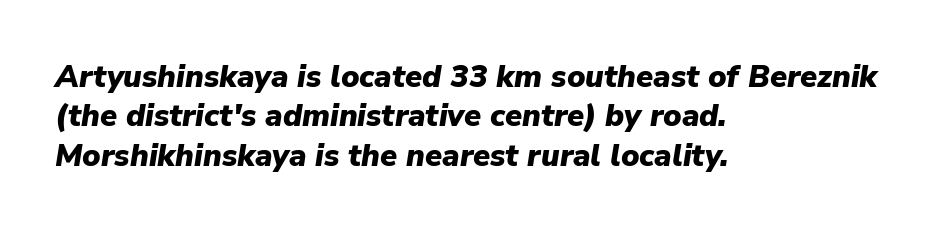
The image shows 31 px heavy type, italic (leaning right); set left-aligned, normal line spacing (1.27x), normal letter spacing, not underlined; low stroke contrast and a medium x-height.
